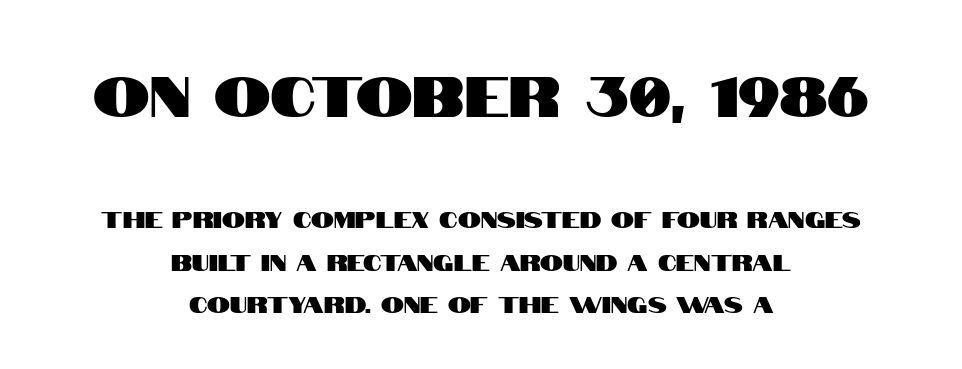
The letters stand upright; this is a roman face. Nobody touched the tracking dial on this one. This rendering uses center alignment, leaving both contours irregular but symmetric. Large over small — that's the arrangement of the two blocks here. A typesetter would call this proportional, since set widths differ per character.
